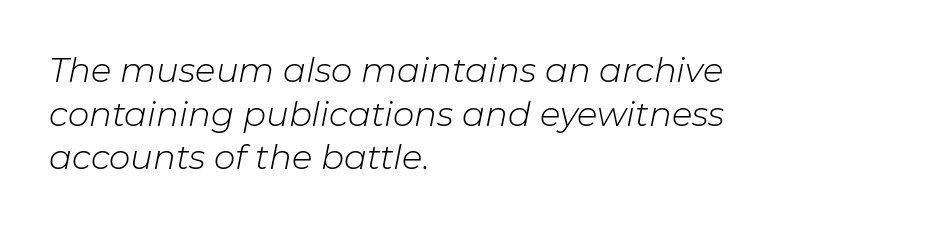
The image shows 34 px light type, italic (leaning right); set left-aligned, normal line spacing (1.28x), normal letter spacing, not underlined; low stroke contrast and a medium x-height.
